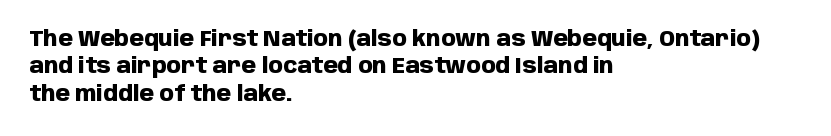
{"italic": "no", "bold": "yes", "underline": "no", "align": "left", "line_spacing": "normal", "line_spacing_ratio": 1.3, "letter_spacing": "normal", "letter_spacing_em": 0.0, "glyph_px": 21}
